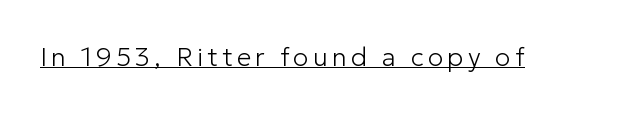
Notice how a bar underscores the lettering throughout. This is not heavy type; no bold has been used. The font's upright variant was chosen for this text.
